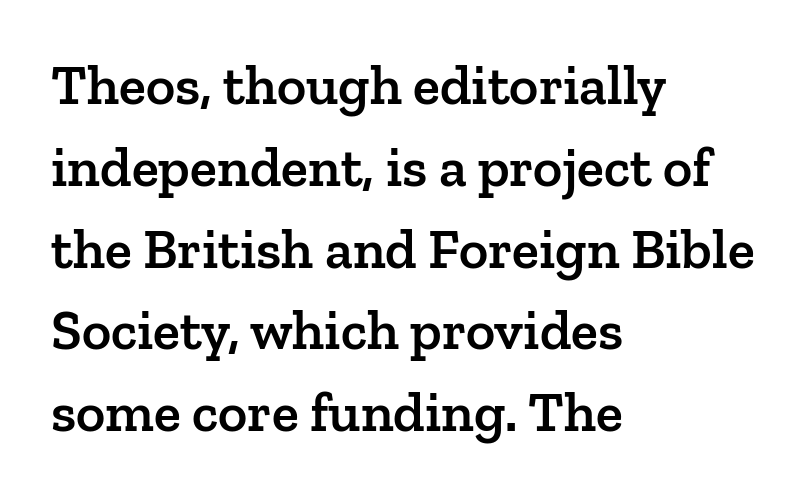
{"serif": "yes", "italic": "no", "bold": "semi", "weight": "semibold", "width": "normal", "stroke_contrast": "low", "x_height": "medium", "monospaced": "no", "underline": "no", "align": "left", "line_spacing": "normal", "line_spacing_ratio": 1.46, "letter_spacing": "normal", "letter_spacing_em": 0.0, "glyph_px": 56}
